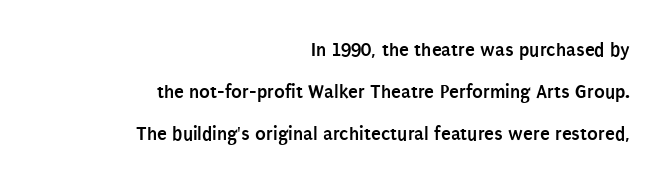
The image shows 20 px bold type, upright; set right-aligned, loose line spacing (2.09x), normal letter spacing, not underlined.
